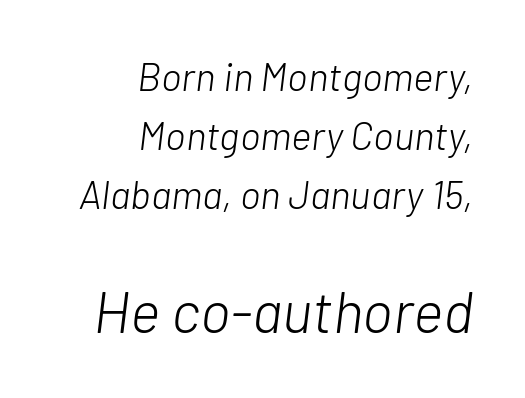
{"italic": "yes", "lean": "right", "slant_degrees": 7, "bold": "no", "weight": "light", "width": "normal", "stroke_contrast": "low", "x_height": "medium", "monospaced": "no", "underline": "no", "align": "right", "line_spacing": "normal", "line_spacing_ratio": 1.51, "letter_spacing": "normal", "letter_spacing_em": 0.0, "larger_block": "second", "size_ratio": 1.49, "glyph_px": 58}
